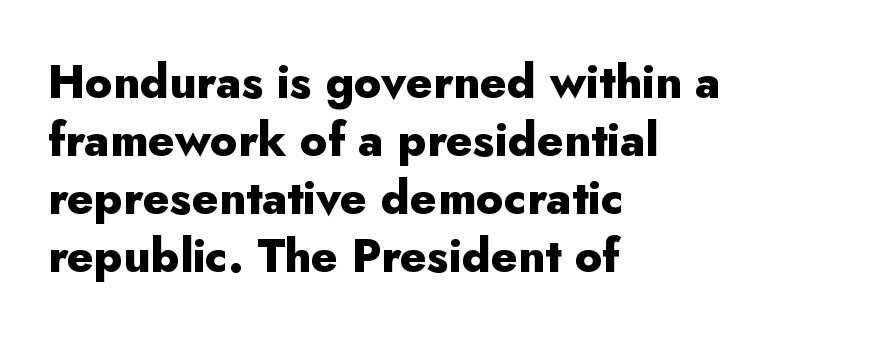
{"serif": "no", "italic": "no", "bold": "yes", "weight": "heavy", "width": "normal", "stroke_contrast": "low", "x_height": "small", "monospaced": "no", "underline": "no", "align": "left", "line_spacing": "normal", "line_spacing_ratio": 1.26, "letter_spacing": "normal", "letter_spacing_em": 0.0, "glyph_px": 46}
